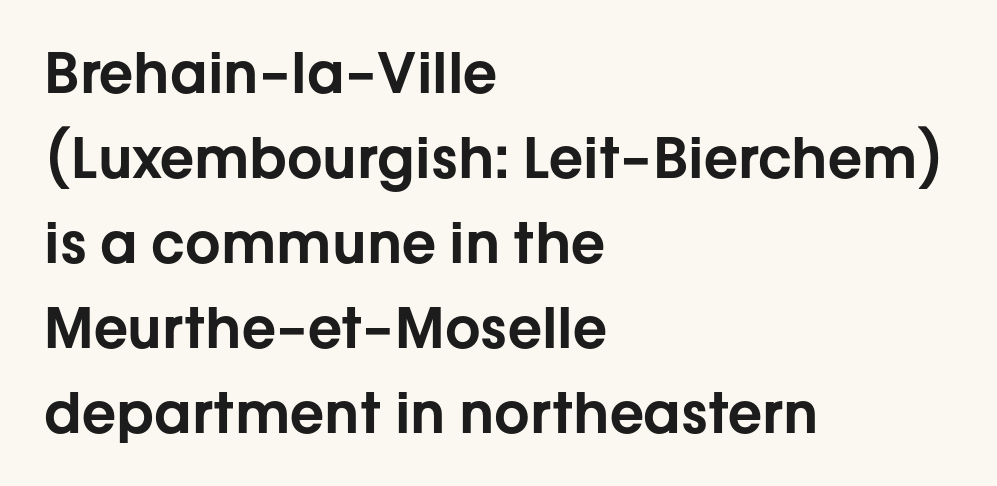
The image shows 56 px sans-serif type, upright; set left-aligned, normal line spacing (1.52x), normal letter spacing, not underlined; low stroke contrast and a medium x-height.
